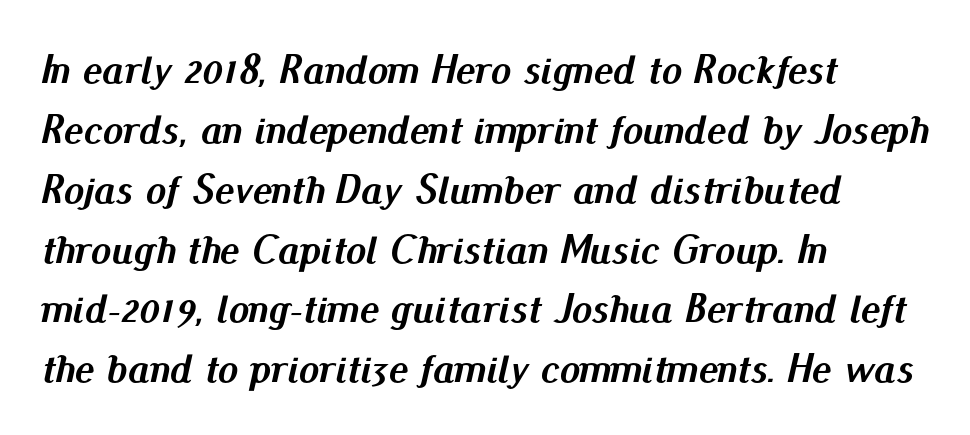
Every character sits at an angle, as italics do. Leftover space on each line is placed entirely after the last word. Underline: absent. The gaps between neighbouring characters are ordinary and unremarkable.
